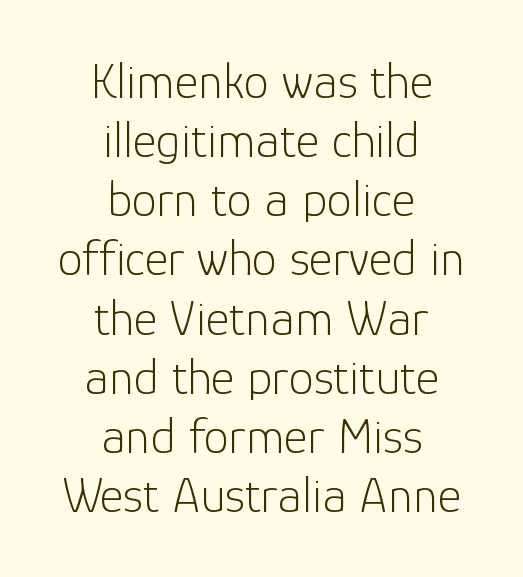
Q: Is the text bold? A: No.
Q: Is the text italic (slanted)? A: No, it is upright.
Q: Is the typeface a serif or a sans-serif typeface? A: Sans-serif.
Q: Is the text underlined? A: No.
Q: How is the paragraph aligned? A: Centered.
Q: Is the spacing between letters normal or unusually wide? A: Normal.
Q: Width (condensed, normal, or wide)? A: Normal.
Q: Stroke contrast? A: Low.
Q: x-height? A: Medium.
Q: Monospaced? A: No.
